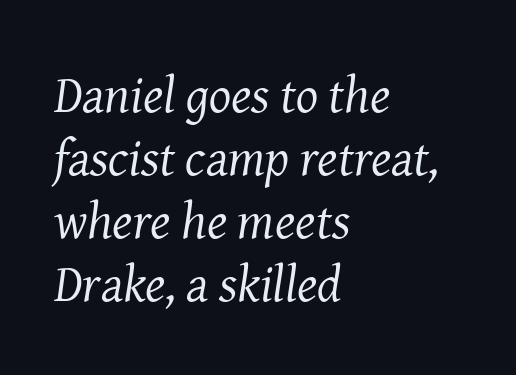
The characters display serif detailing at their extremities. The specimen omits any rule beneath the text block's lines. One-word summary of the alignment: left. The face used here is rendered with its standard letterfit. Proportional: the letters do not fall into vertical columns. No letter is thick-stroked: the sample isn't bold.
